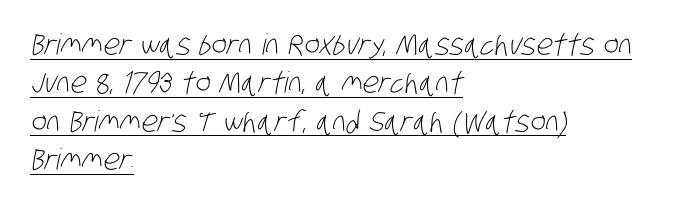
The image shows 29 px light, condensed sans-serif type; set left-aligned, normal line spacing (1.32x), normal letter spacing, underlined; low stroke contrast and a large x-height.
